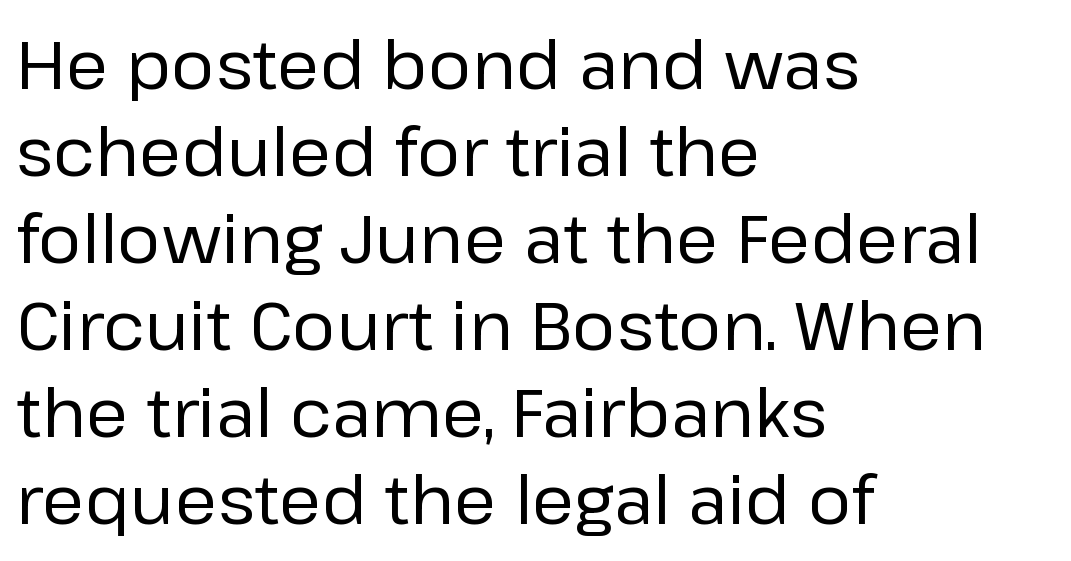
This block has exactly the height ordinary leading produces. Think of a printed novel: that variable character pitch is what you see here. No letter is thick-stroked: the sample isn't bold. Words float on clear page, feet unadorned.
